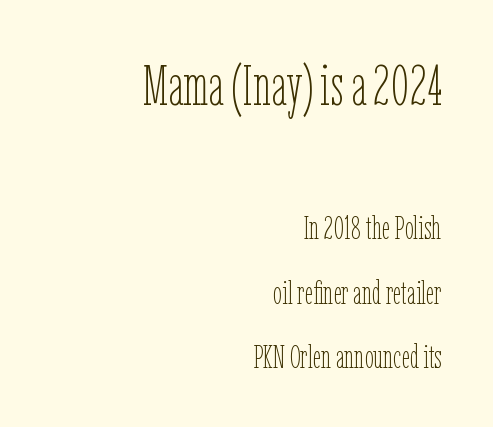
A roman cut, with each character standing at attention. The face used here is rendered with its standard letterfit. The weight tops out at a normal text grade. Typeset ragged left — the right edge is the straight one.
